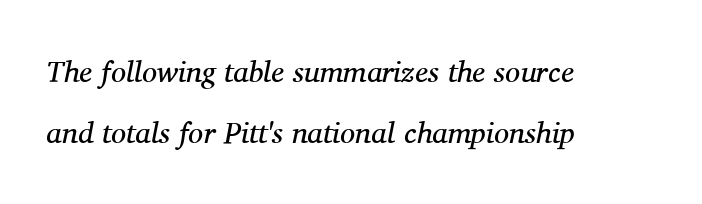
Q: Is the text bold? A: No.
Q: Is the text italic (slanted)? A: Yes, it leans right by about 11 degrees.
Q: Is the typeface a serif or a sans-serif typeface? A: Serif.
Q: Is the text underlined? A: No.
Q: How is the paragraph aligned? A: Left-aligned.
Q: Is the spacing between letters normal or unusually wide? A: Normal.
Q: Is the spacing between lines tight, normal or loose? A: Loose.
Q: Width (condensed, normal, or wide)? A: Normal.
Q: Stroke contrast? A: Medium.
Q: x-height? A: Medium.
Q: Monospaced? A: No.
